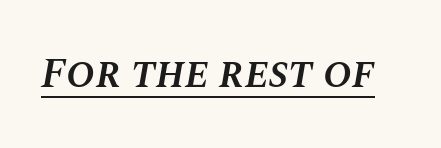
The image shows 43 px semibold type, italic (leaning right); set normal letter spacing, underlined; medium stroke contrast and a large x-height.
